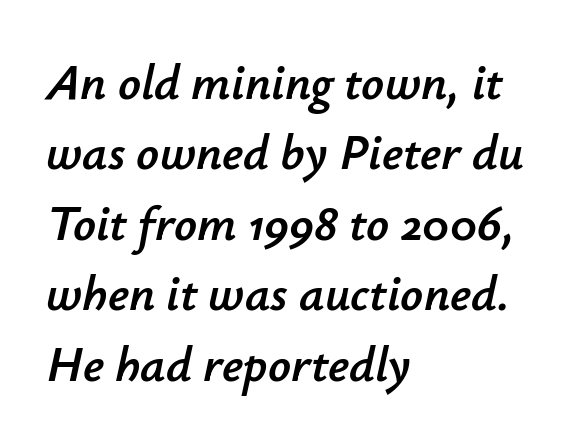
No extra tracking has been applied to these lines. Horizontal bands of white between lines are of average thickness. These lines are rendered in a variable-pitch font. All the whitespace from short lines collects on the right. The space beneath each line is pristine and unruled. The whole block is typeset with a tilt.
